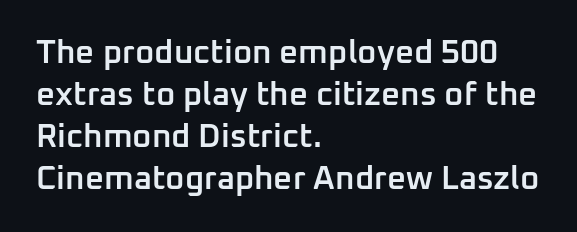
The image shows 33 px semibold sans-serif type, upright; set left-aligned, normal line spacing (1.27x), normal letter spacing, not underlined; low stroke contrast and a medium x-height.
